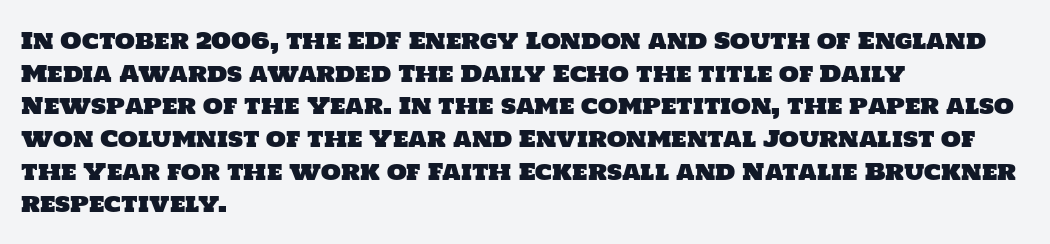
Q: Is the text underlined? A: No.
Q: How is the paragraph aligned? A: Left-aligned.
Q: Is the spacing between letters normal or unusually wide? A: Normal.
Q: Is the spacing between lines tight, normal or loose? A: Normal.
